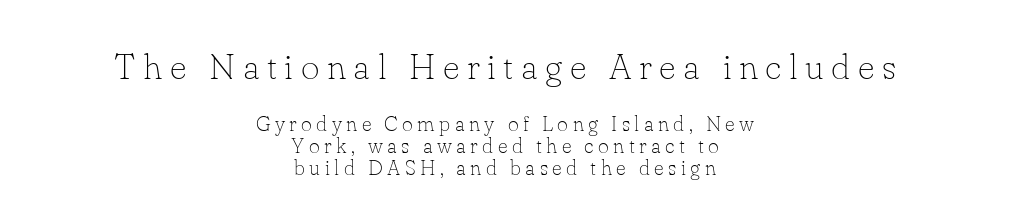
{"serif": "yes", "italic": "no", "bold": "no", "weight": "thin", "width": "normal", "stroke_contrast": "low", "x_height": "small", "monospaced": "no", "underline": "no", "align": "center", "line_spacing": "tight", "line_spacing_ratio": 1.05, "letter_spacing": "wide", "letter_spacing_em": 0.21, "larger_block": "first", "size_ratio": 1.71, "glyph_px": 36}
